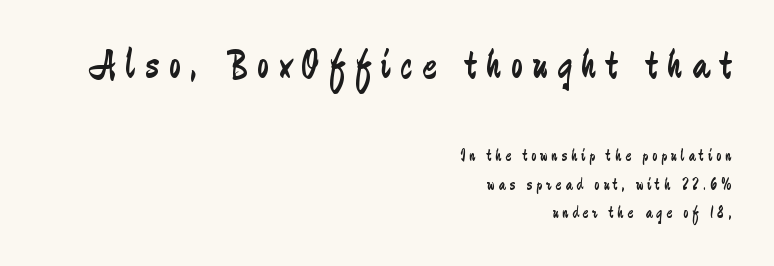
{"serif": "no", "bold": "no", "weight": "regular", "width": "condensed", "stroke_contrast": "low", "x_height": "medium", "monospaced": "no", "underline": "no", "align": "right", "line_spacing": "normal", "line_spacing_ratio": 1.68, "letter_spacing": "wide", "letter_spacing_em": 0.24, "larger_block": "first", "size_ratio": 2.47, "glyph_px": 42}
